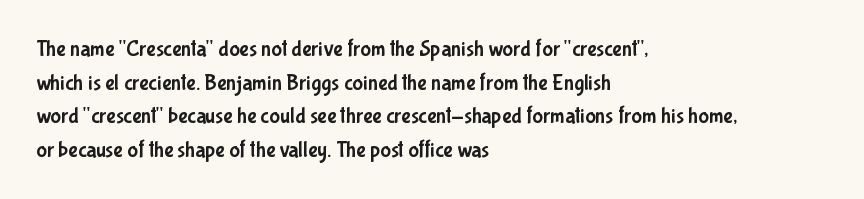
{"italic": "no", "underline": "no", "align": "left", "line_spacing": "normal", "line_spacing_ratio": 1.53, "letter_spacing": "normal", "letter_spacing_em": 0.0, "glyph_px": 22}
